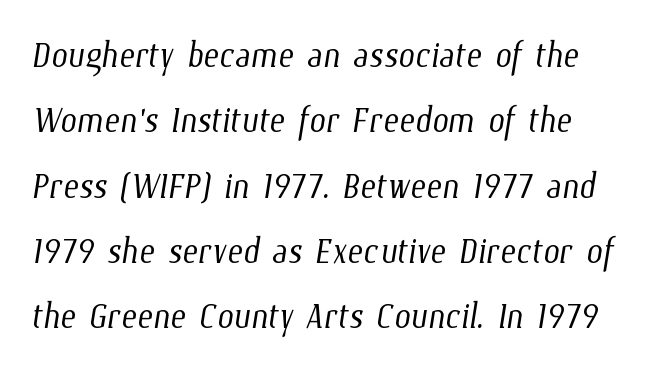
A typesetter would call this proportional, since set widths differ per character. Leading: standard. The specimen omits any rule beneath the text block's lines. The gaps between neighbouring characters are ordinary and unremarkable. Short and long lines alike share a common starting point at left. Vertical stems look standard width or narrower in stroke.
